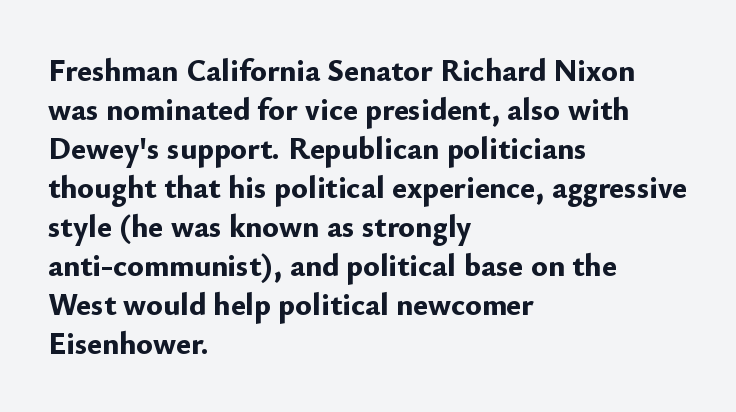
Nothing sits at the stroke ends, so this counts as sans-serif. Look at the tracking — it's just the regular setting, nothing added. The lines in this sample share a left origin and differ only in where they stop. Interline gaps are of average width in this sample. When letters stand straight like this, we call the style roman or upright.
